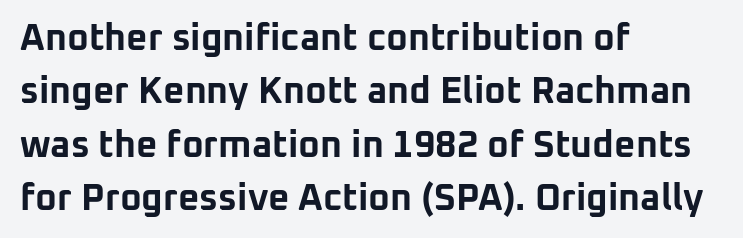
The face used here has the dense, thick strokes of a bold. Check under the words: just untouched page. Caption: multi-line text, flush left, ragged right. The face used here is rendered with its standard letterfit. Spacing verdict: proportional, widths tailored to each character.
